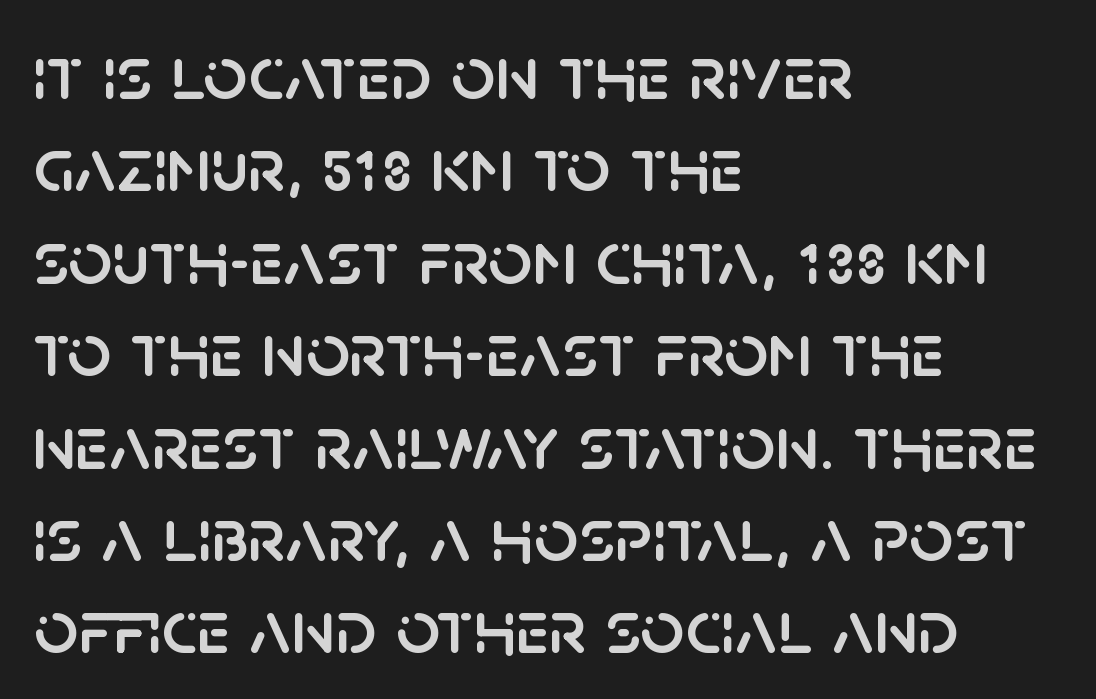
Q: Is the text italic (slanted)? A: No, it is upright.
Q: Is the typeface a serif or a sans-serif typeface? A: Sans-serif.
Q: Is the text underlined? A: No.
Q: How is the paragraph aligned? A: Left-aligned.
Q: Is the spacing between letters normal or unusually wide? A: Normal.
Q: Width (condensed, normal, or wide)? A: Normal.
Q: Stroke contrast? A: Low.
Q: x-height? A: Large.
Q: Monospaced? A: No.
